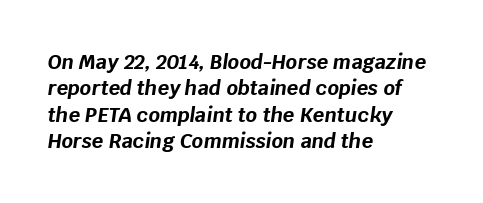
{"italic": "yes", "lean": "right", "slant_degrees": 8, "bold": "yes", "underline": "no", "align": "left", "line_spacing": "normal", "line_spacing_ratio": 1.32, "letter_spacing": "normal", "letter_spacing_em": 0.0, "glyph_px": 20}
